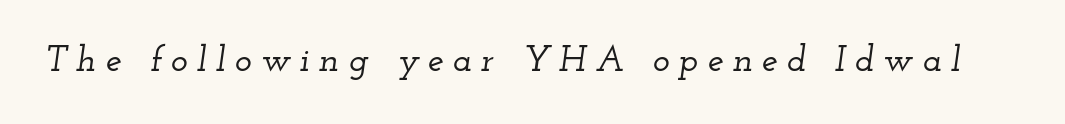
The image shows 36 px wide serif type, italic (leaning right); set unusually wide letter spacing (+0.25 em), not underlined; low stroke contrast and a small x-height.
